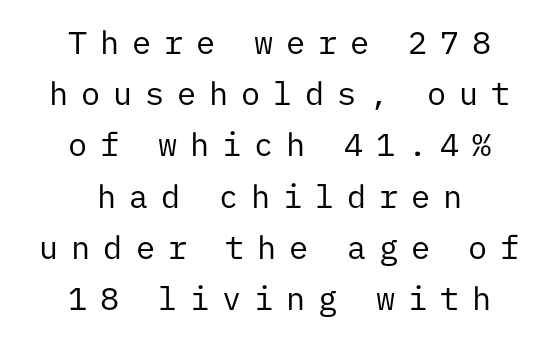
Q: Is the text bold? A: No.
Q: Is the text italic (slanted)? A: No, it is upright.
Q: Is the typeface a serif or a sans-serif typeface? A: Sans-serif.
Q: Is the text underlined? A: No.
Q: How is the paragraph aligned? A: Centered.
Q: Is the spacing between letters normal or unusually wide? A: Unusually wide.
Q: Is the spacing between lines tight, normal or loose? A: Normal.
Q: Width (condensed, normal, or wide)? A: Normal.
Q: Stroke contrast? A: Low.
Q: x-height? A: Medium.
Q: Monospaced? A: Yes.
